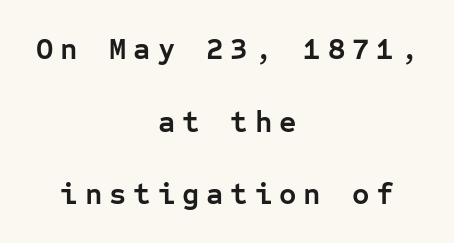
Q: Is the text bold? A: Yes.
Q: Is the text italic (slanted)? A: No, it is upright.
Q: Is the typeface a serif or a sans-serif typeface? A: Sans-serif.
Q: Is the text underlined? A: No.
Q: How is the paragraph aligned? A: Centered.
Q: Is the spacing between letters normal or unusually wide? A: Unusually wide.
Q: Is the spacing between lines tight, normal or loose? A: Loose.
Q: Width (condensed, normal, or wide)? A: Normal.
Q: Stroke contrast? A: Low.
Q: x-height? A: Medium.
Q: Monospaced? A: Yes.
